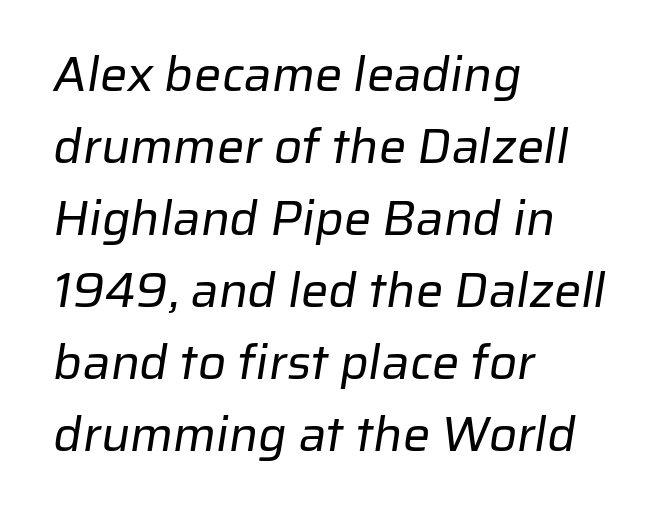
Think of a printed novel: that variable character pitch is what you see here. Here the glyphs are tracked normally, forming tight word shapes. Bold? No — there's no thickening of the strokes. Regular leading. The font family rendered here belongs to the sans-serif group. Check the space under the baseline: it is left empty.
